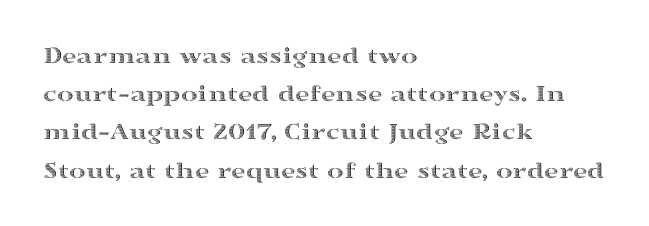
Descenders hang freely into open space. Teacher's note: observe the even left margin — that is flush-left alignment. The vertical gap from one line to the next is medium. If you drew a line through each stem, it would be perfectly vertical. The letters sit at their default tracking, neither squeezed nor spread.
